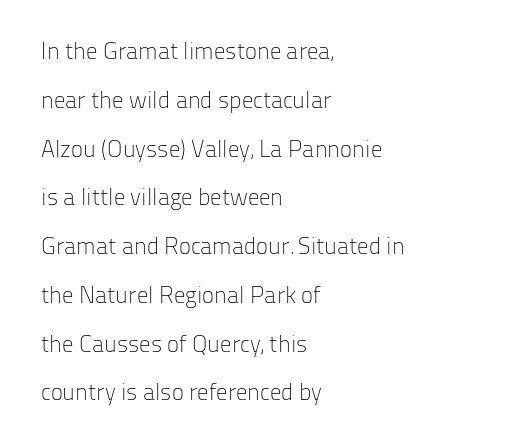
Short note: letters normally spaced. Is the type heavy? It reads as light-to-regular instead. Descenders hang freely into open space. Tall strokes in this sample are plumb rather than angled. The typesetter chose a ragged-right arrangement here.
